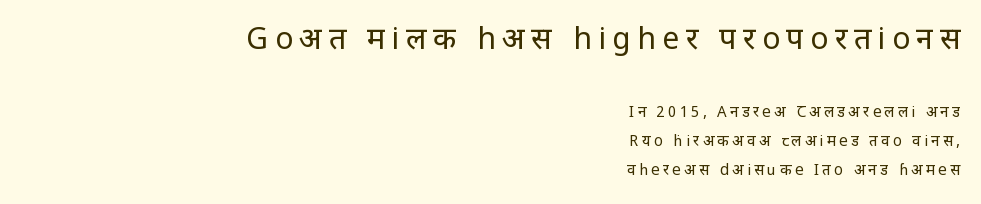
Q: Is the text bold? A: No.
Q: Is the text italic (slanted)? A: No, it is upright.
Q: Is the typeface a serif or a sans-serif typeface? A: Sans-serif.
Q: Is the text underlined? A: No.
Q: How is the paragraph aligned? A: Right-aligned.
Q: Is the spacing between letters normal or unusually wide? A: Unusually wide.
Q: Is the spacing between lines tight, normal or loose? A: Loose.
Q: Which block of text is set in a larger size, the first (top) or the second (bottom)? A: The first (top) one.
Q: Width (condensed, normal, or wide)? A: Condensed.
Q: Stroke contrast? A: Low.
Q: x-height? A: Large.
Q: Monospaced? A: No.
